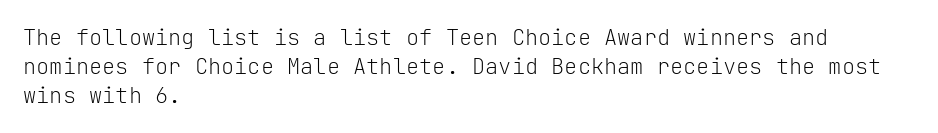
The image shows 22 px text type, upright; set left-aligned, normal line spacing (1.32x), normal letter spacing, not underlined.
